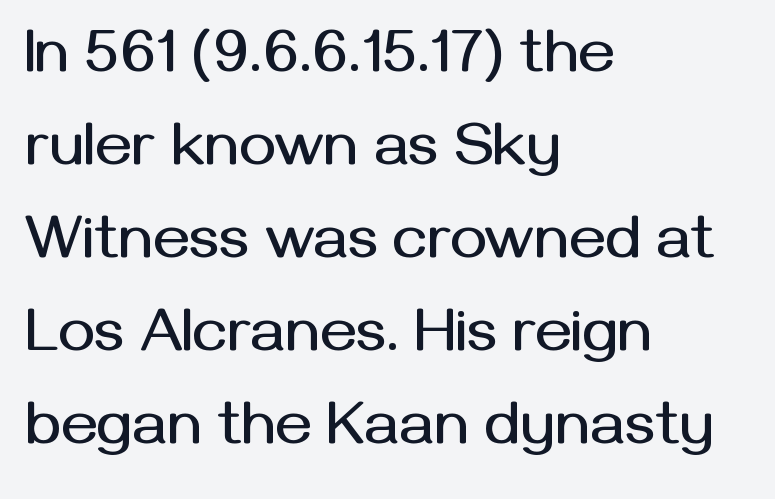
The image shows 62 px sans-serif type, upright; set left-aligned, normal line spacing (1.5x), normal letter spacing, not underlined; medium stroke contrast and a medium x-height.
